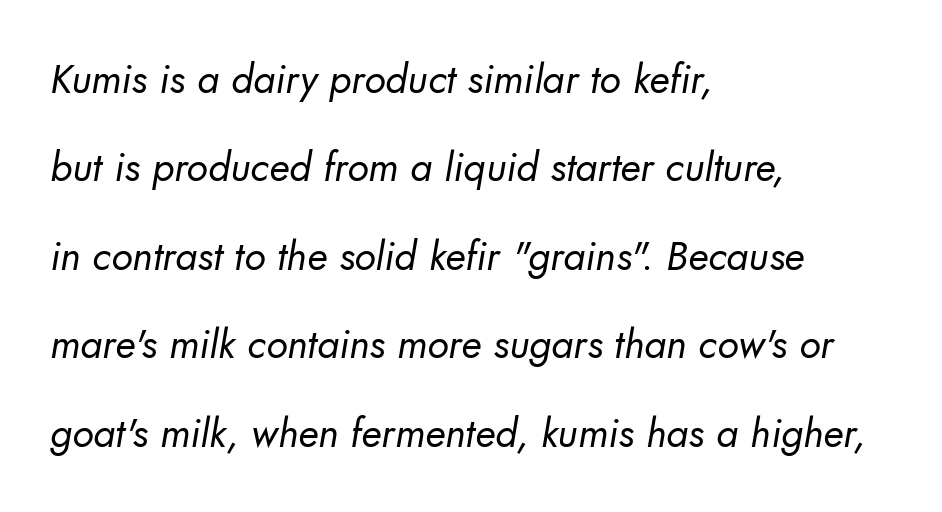
The image shows 40 px regular-weight sans-serif type; set left-aligned, loose line spacing (2.21x), normal letter spacing, not underlined; low stroke contrast and a small x-height.
